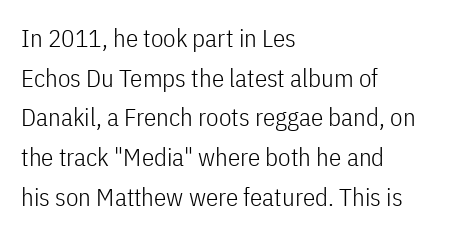
The image shows 25 px text type, upright; set left-aligned, normal line spacing (1.59x), normal letter spacing, not underlined.
